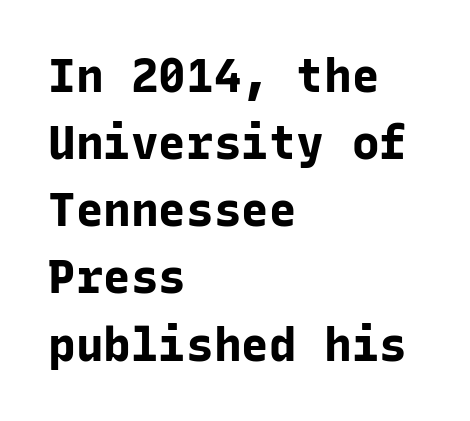
The image shows 46 px bold sans-serif type, upright, monospaced; set left-aligned, normal line spacing (1.46x), normal letter spacing, not underlined; low stroke contrast and a medium x-height.
